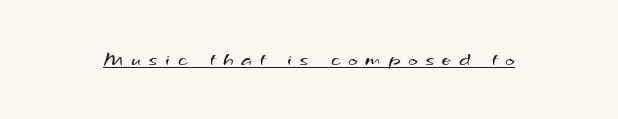
The image shows 20 px text type; set unusually wide letter spacing (+0.4 em), underlined.
